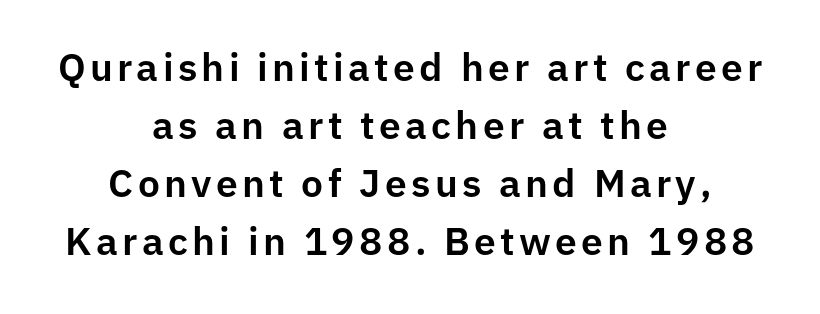
Letterform terminals end flat and unadorned throughout the passage. Unlike italic type, these characters show no tilt at all. The lines are quadded center. Beneath every word, the page is bare.
